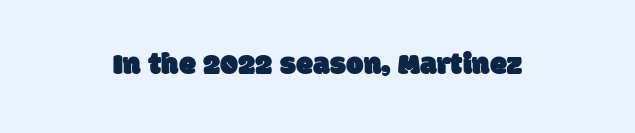
{"serif": "no", "width": "normal", "stroke_contrast": "low", "x_height": "large", "monospaced": "no", "underline": "no", "align": "center", "letter_spacing": "normal", "letter_spacing_em": 0.0, "glyph_px": 31}
